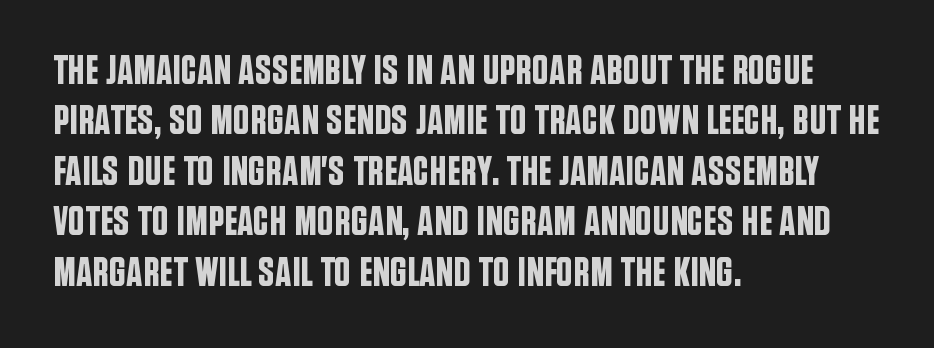
The image shows 41 px condensed sans-serif type, upright; set left-aligned, line spacing 1.23x, normal letter spacing, not underlined; low stroke contrast and a large x-height.
